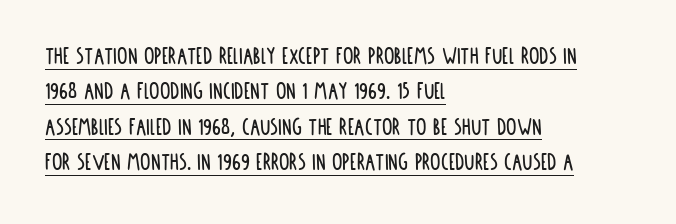
Q: Is the text italic (slanted)? A: No, it is upright.
Q: Is the text underlined? A: Yes.
Q: How is the paragraph aligned? A: Left-aligned.
Q: Is the spacing between letters normal or unusually wide? A: Normal.
Q: Is the spacing between lines tight, normal or loose? A: Normal.
